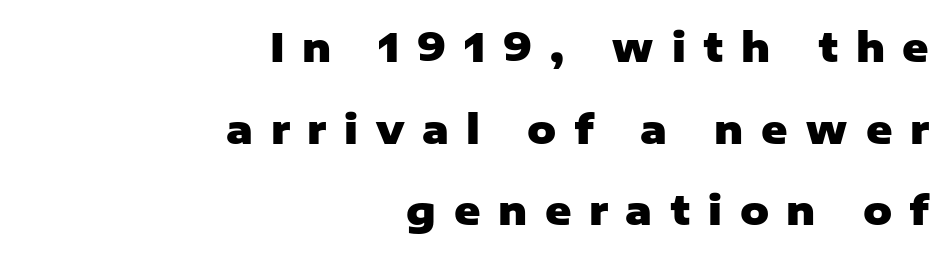
Q: Is the text bold? A: Yes.
Q: Is the text italic (slanted)? A: No, it is upright.
Q: Is the typeface a serif or a sans-serif typeface? A: Sans-serif.
Q: Is the text underlined? A: No.
Q: How is the paragraph aligned? A: Right-aligned.
Q: Is the spacing between letters normal or unusually wide? A: Unusually wide.
Q: Is the spacing between lines tight, normal or loose? A: Loose.
Q: Width (condensed, normal, or wide)? A: Normal.
Q: Stroke contrast? A: Low.
Q: x-height? A: Medium.
Q: Monospaced? A: No.
